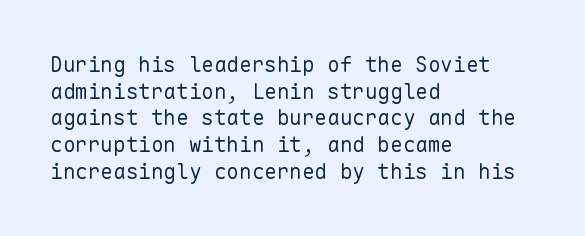
{"italic": "no", "bold": "no", "underline": "no", "align": "left", "line_spacing": "normal", "line_spacing_ratio": 1.27, "letter_spacing": "normal", "letter_spacing_em": 0.0, "glyph_px": 21}
